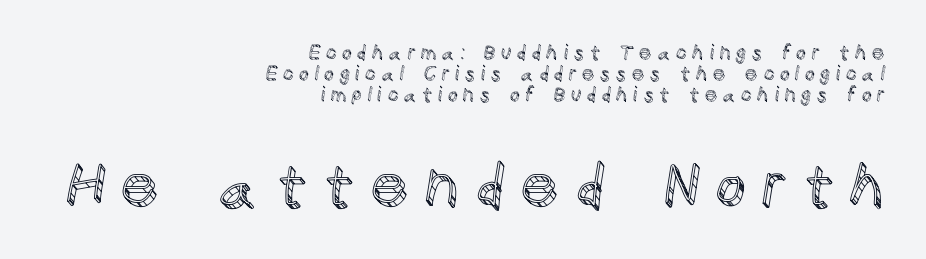
Look at the glyph heights: the lower group is clearly the bigger setting. Here the designer chose a conventional face with non-uniform glyph widths. The gap between lines stays unmarked. Each word looks stretched out because of the extra space between its letters. Notice how descenders almost collide with the ascenders below — that's tight leading.
